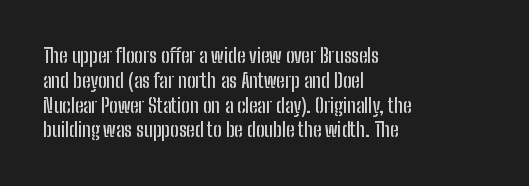
A roman cut, with each character standing at attention. The letters sit at their default tracking, neither squeezed nor spread. Compared with a centered layout, this one pins lines to the left instead. Clear beneath every line of the passage.
